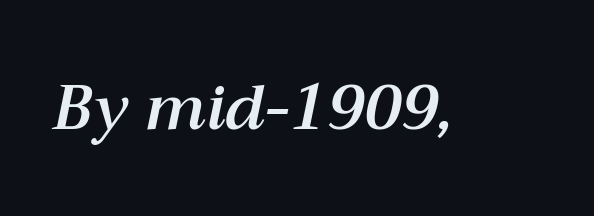
The face used here is proportionally spaced, like ordinary book or web type. Compared with typical body copy, the letter spacing here is the same. This is oblique type, the kind used for emphasis or titles. Honestly, there is no underline to notice here at all.
